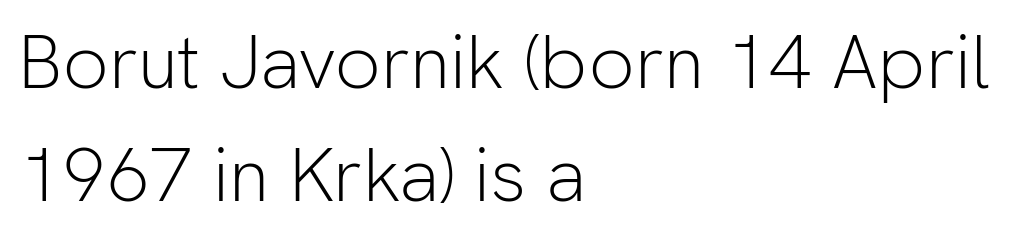
Q: Is the text bold? A: No.
Q: Is the text italic (slanted)? A: No, it is upright.
Q: Is the typeface a serif or a sans-serif typeface? A: Sans-serif.
Q: Is the text underlined? A: No.
Q: How is the paragraph aligned? A: Left-aligned.
Q: Is the spacing between letters normal or unusually wide? A: Normal.
Q: Is the spacing between lines tight, normal or loose? A: Normal.
Q: Width (condensed, normal, or wide)? A: Normal.
Q: Stroke contrast? A: Low.
Q: x-height? A: Medium.
Q: Monospaced? A: No.
